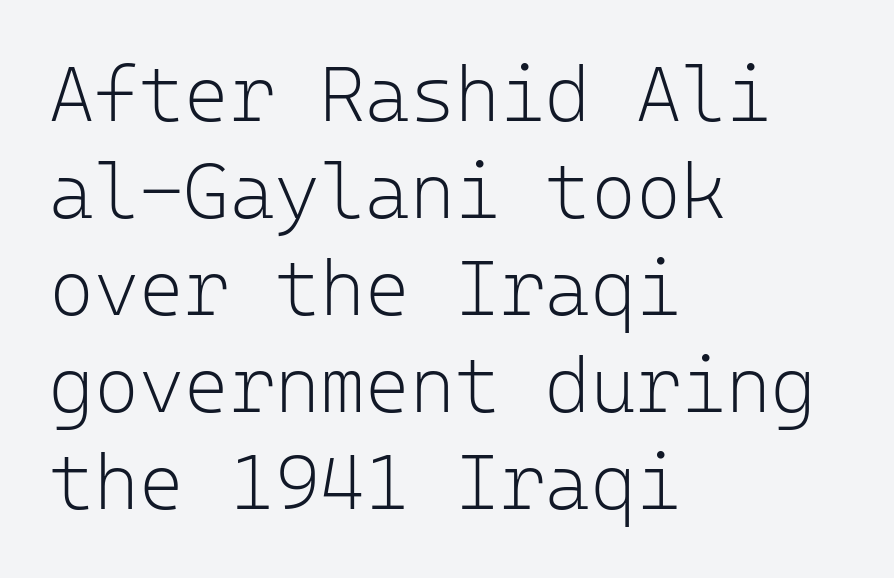
The image shows 77 px light sans-serif type, upright, monospaced; set left-aligned, normal line spacing (1.26x), normal letter spacing, not underlined; low stroke contrast and a medium x-height.
